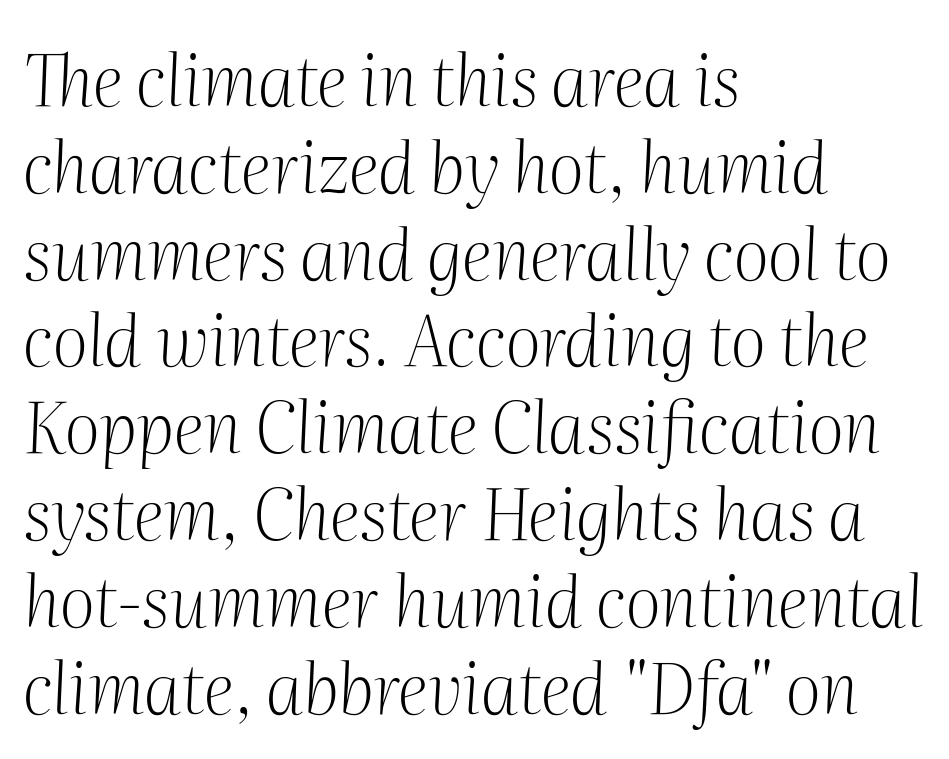
{"serif": "yes", "italic": "yes", "lean": "right", "slant_degrees": 2, "bold": "no", "weight": "light", "width": "normal", "stroke_contrast": "medium", "x_height": "medium", "monospaced": "no", "underline": "no", "align": "left", "line_spacing_ratio": 1.24, "letter_spacing": "normal", "letter_spacing_em": 0.0, "glyph_px": 70}
